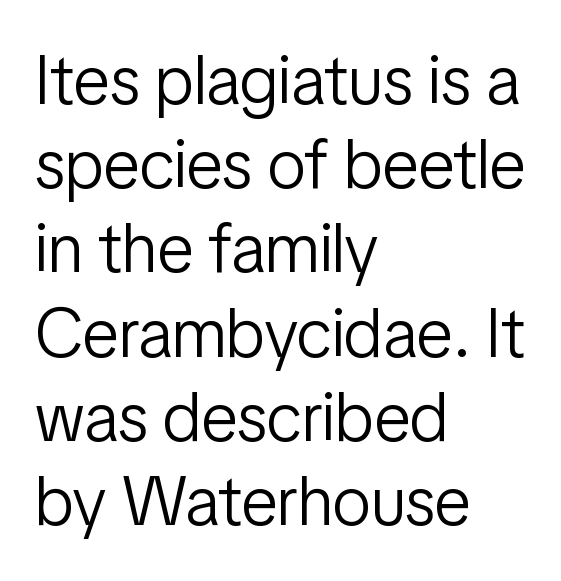
The image shows 69 px light, condensed sans-serif type, upright; set left-aligned, line spacing 1.22x, normal letter spacing, not underlined; low stroke contrast and a medium x-height.
